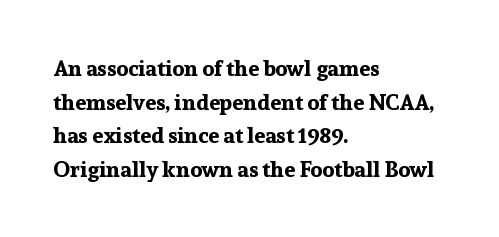
Q: Is the text bold? A: Yes.
Q: Is the text italic (slanted)? A: No, it is upright.
Q: Is the text underlined? A: No.
Q: How is the paragraph aligned? A: Left-aligned.
Q: Is the spacing between letters normal or unusually wide? A: Normal.
Q: Is the spacing between lines tight, normal or loose? A: Normal.
